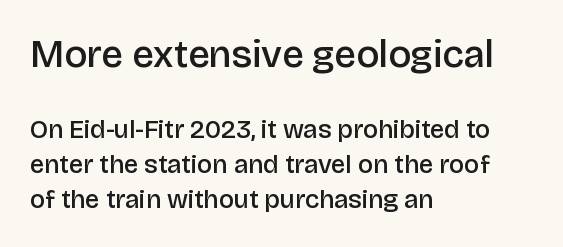
The rendering shows plain stroke endings on the letterforms — a sans-serif design. Which chunk is bigger? The first one — the top block dwarfs the bottom. The passage shown stacks its lines at a standard gap. This sample has the flowing, uneven cadence of proportional lettering. This rendering leaves character spacing at its baseline value. How heavy is the stroke? Medium-heavy — a semibold, shy of bold.
